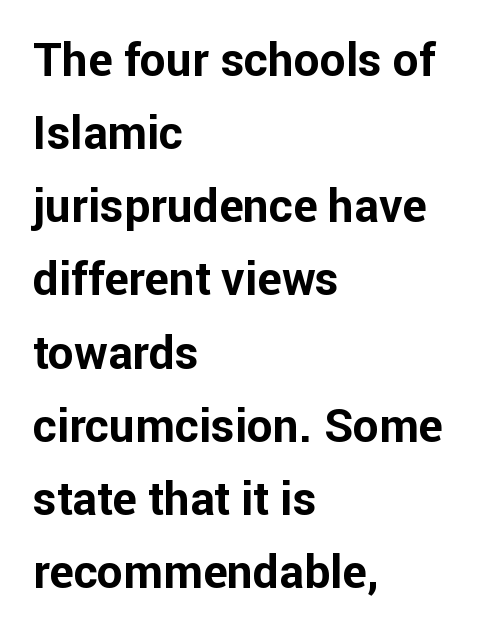
Q: Is the text bold? A: Yes.
Q: Is the text italic (slanted)? A: No, it is upright.
Q: Is the typeface a serif or a sans-serif typeface? A: Sans-serif.
Q: Is the text underlined? A: No.
Q: How is the paragraph aligned? A: Left-aligned.
Q: Is the spacing between letters normal or unusually wide? A: Normal.
Q: Is the spacing between lines tight, normal or loose? A: Normal.
Q: Width (condensed, normal, or wide)? A: Normal.
Q: Stroke contrast? A: Low.
Q: x-height? A: Medium.
Q: Monospaced? A: No.
